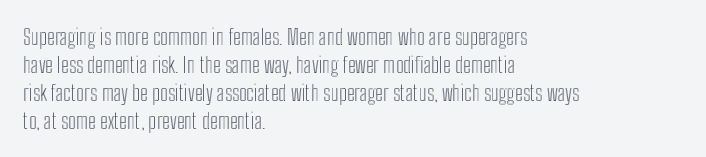
The image shows 22 px text type, upright; set left-aligned, normal line spacing (1.27x), normal letter spacing, not underlined.
